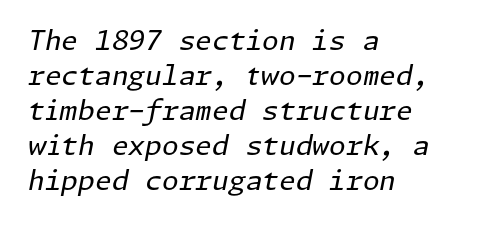
Q: Is the text bold? A: No.
Q: Is the text italic (slanted)? A: Yes, it leans right by about 11 degrees.
Q: Is the text underlined? A: No.
Q: How is the paragraph aligned? A: Left-aligned.
Q: Is the spacing between letters normal or unusually wide? A: Normal.
Q: Is the spacing between lines tight, normal or loose? A: Normal.
